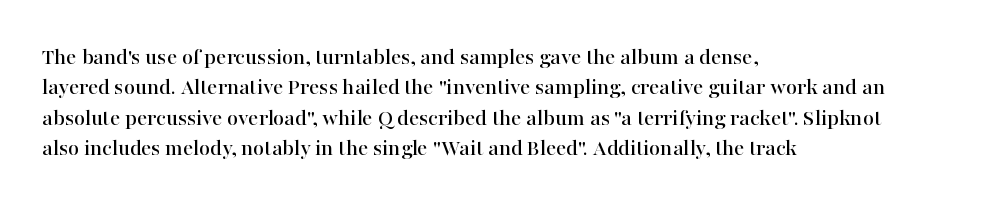
{"italic": "no", "underline": "no", "align": "left", "line_spacing": "normal", "line_spacing_ratio": 1.27, "letter_spacing": "normal", "letter_spacing_em": 0.0, "glyph_px": 24}
